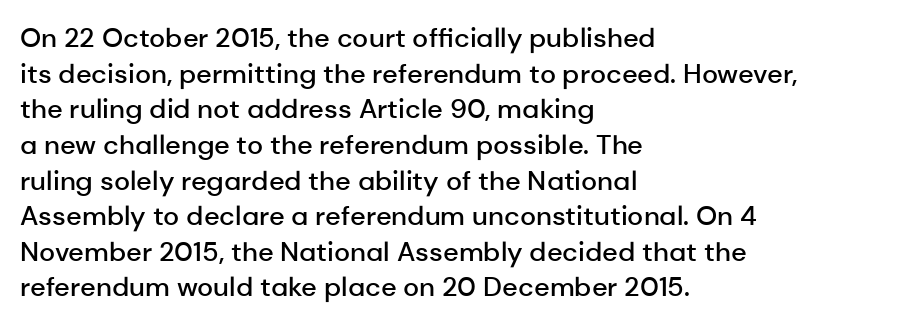
{"italic": "no", "bold": "semi", "underline": "no", "align": "left", "line_spacing": "normal", "line_spacing_ratio": 1.32, "letter_spacing": "normal", "letter_spacing_em": 0.0, "glyph_px": 27}
